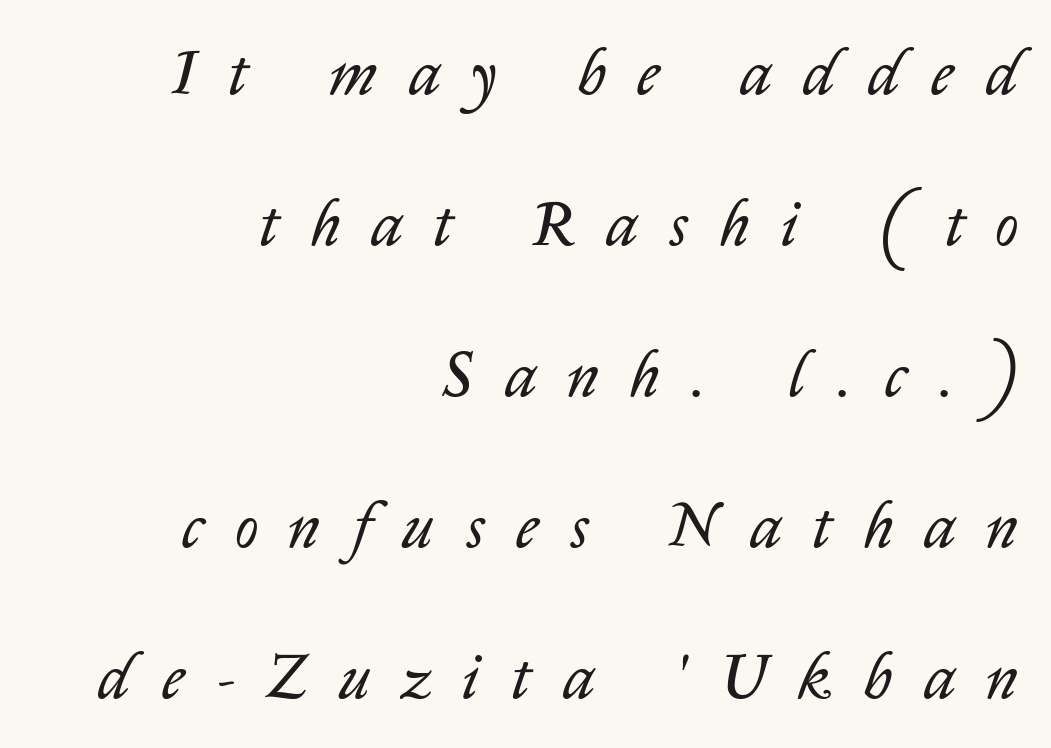
The image shows 64 px regular-weight type, italic (leaning right); set right-aligned, loose line spacing (2.36x), unusually wide letter spacing (+0.5 em), not underlined; low stroke contrast and a medium x-height.
